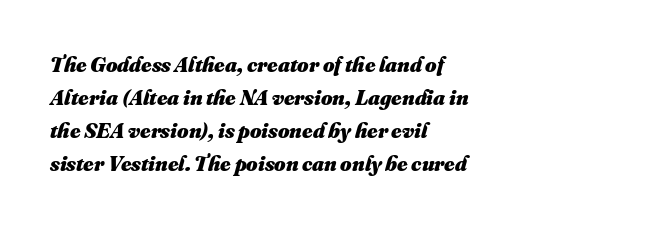
{"bold": "yes", "underline": "no", "align": "left", "line_spacing": "normal", "line_spacing_ratio": 1.5, "letter_spacing": "normal", "letter_spacing_em": 0.0, "glyph_px": 22}
